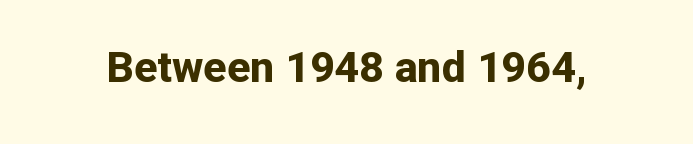
{"serif": "no", "italic": "no", "bold": "yes", "weight": "bold", "width": "normal", "stroke_contrast": "low", "x_height": "medium", "monospaced": "no", "underline": "no", "letter_spacing": "normal", "letter_spacing_em": 0.0, "glyph_px": 43}
